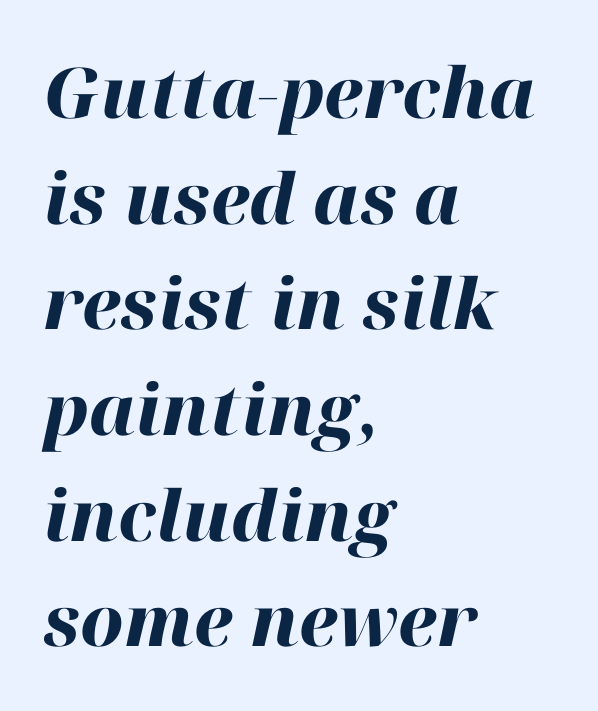
The image shows 70 px heavy type, italic (leaning right); set left-aligned, normal line spacing (1.51x), normal letter spacing, not underlined; high stroke contrast and a medium x-height.
